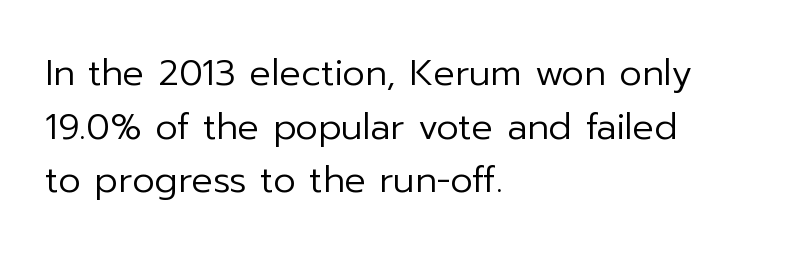
Q: Is the text bold? A: No.
Q: Is the text italic (slanted)? A: No, it is upright.
Q: Is the typeface a serif or a sans-serif typeface? A: Sans-serif.
Q: Is the text underlined? A: No.
Q: How is the paragraph aligned? A: Left-aligned.
Q: Is the spacing between letters normal or unusually wide? A: Normal.
Q: Is the spacing between lines tight, normal or loose? A: Normal.
Q: Width (condensed, normal, or wide)? A: Normal.
Q: Stroke contrast? A: Low.
Q: x-height? A: Medium.
Q: Monospaced? A: No.
